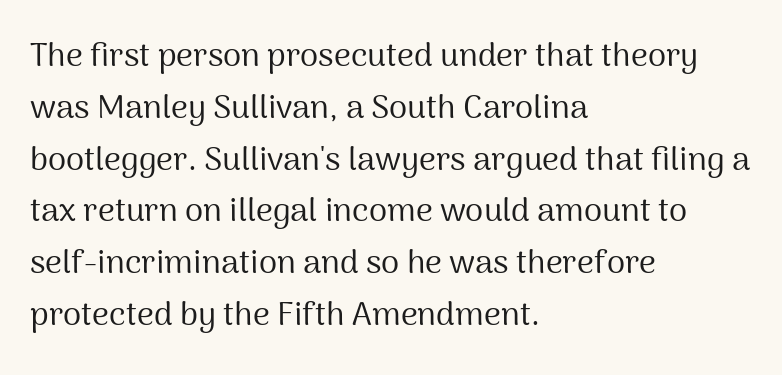
The image shows 33 px regular-weight sans-serif type, upright; set left-aligned, normal line spacing (1.57x), normal letter spacing, not underlined; medium stroke contrast and a medium x-height.
